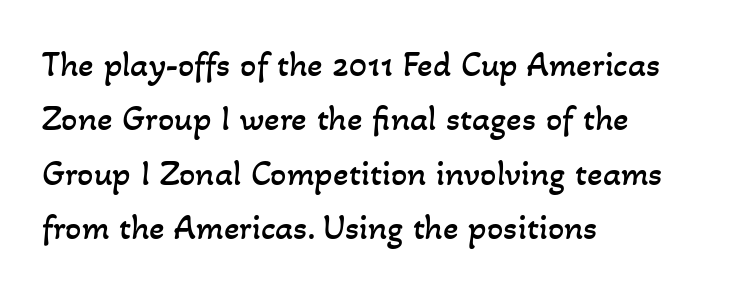
Q: Is the text bold? A: No.
Q: Is the text underlined? A: No.
Q: How is the paragraph aligned? A: Left-aligned.
Q: Is the spacing between letters normal or unusually wide? A: Normal.
Q: Is the spacing between lines tight, normal or loose? A: Normal.
Q: Width (condensed, normal, or wide)? A: Normal.
Q: Stroke contrast? A: Low.
Q: x-height? A: Small.
Q: Monospaced? A: No.
